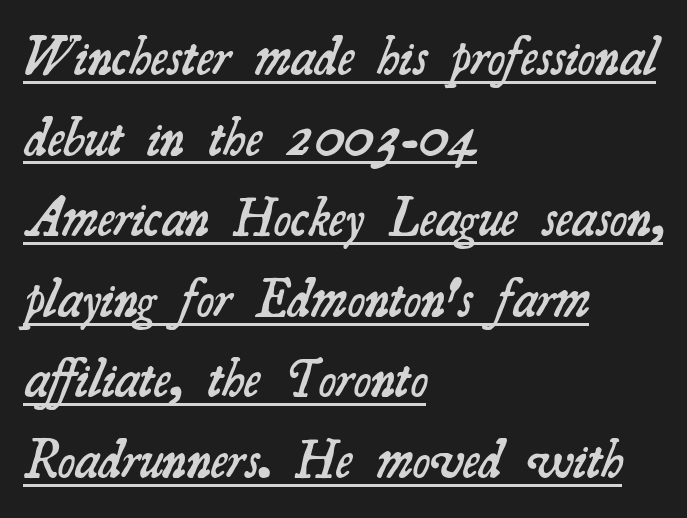
{"serif": "yes", "bold": "semi", "weight": "semibold", "width": "normal", "stroke_contrast": "medium", "x_height": "small", "monospaced": "no", "underline": "yes", "align": "left", "line_spacing": "normal", "line_spacing_ratio": 1.52, "letter_spacing": "normal", "letter_spacing_em": 0.0, "glyph_px": 53}
